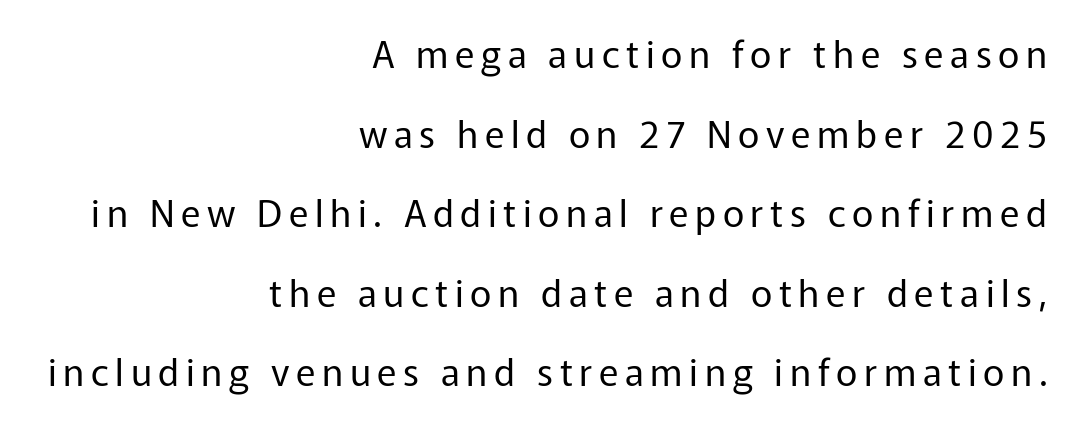
Q: Is the text bold? A: No.
Q: Is the text italic (slanted)? A: No, it is upright.
Q: Is the typeface a serif or a sans-serif typeface? A: Sans-serif.
Q: Is the text underlined? A: No.
Q: How is the paragraph aligned? A: Right-aligned.
Q: Is the spacing between lines tight, normal or loose? A: Loose.
Q: Width (condensed, normal, or wide)? A: Normal.
Q: Stroke contrast? A: Low.
Q: x-height? A: Medium.
Q: Monospaced? A: No.
